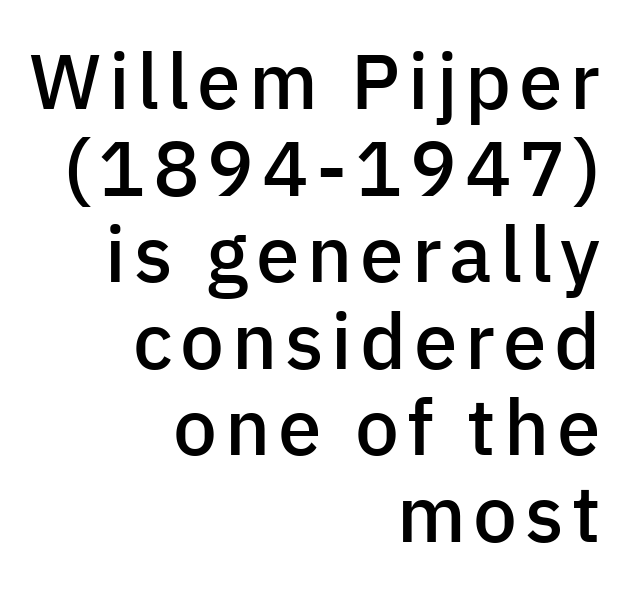
{"serif": "no", "italic": "no", "bold": "semi", "weight": "semibold", "width": "normal", "stroke_contrast": "low", "x_height": "medium", "monospaced": "no", "underline": "no", "align": "right", "line_spacing": "tight", "line_spacing_ratio": 1.11, "glyph_px": 78}
